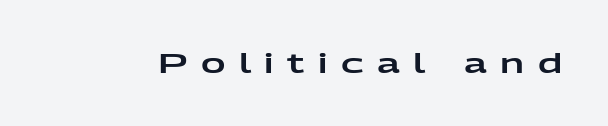
{"italic": "no", "underline": "no", "letter_spacing": "wide", "letter_spacing_em": 0.5, "glyph_px": 27}
